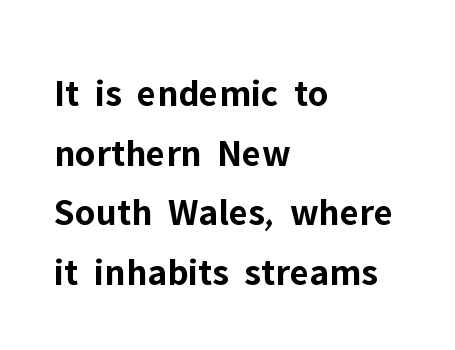
Q: Is the text bold? A: Yes.
Q: Is the text italic (slanted)? A: No, it is upright.
Q: Is the typeface a serif or a sans-serif typeface? A: Sans-serif.
Q: Is the text underlined? A: No.
Q: How is the paragraph aligned? A: Left-aligned.
Q: Is the spacing between letters normal or unusually wide? A: Normal.
Q: Is the spacing between lines tight, normal or loose? A: Normal.
Q: Width (condensed, normal, or wide)? A: Normal.
Q: Stroke contrast? A: Low.
Q: x-height? A: Medium.
Q: Monospaced? A: No.
